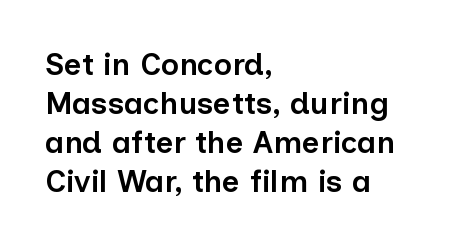
The image shows 31 px semibold sans-serif type, upright; set left-aligned, normal line spacing (1.26x), normal letter spacing, not underlined; low stroke contrast and a medium x-height.
